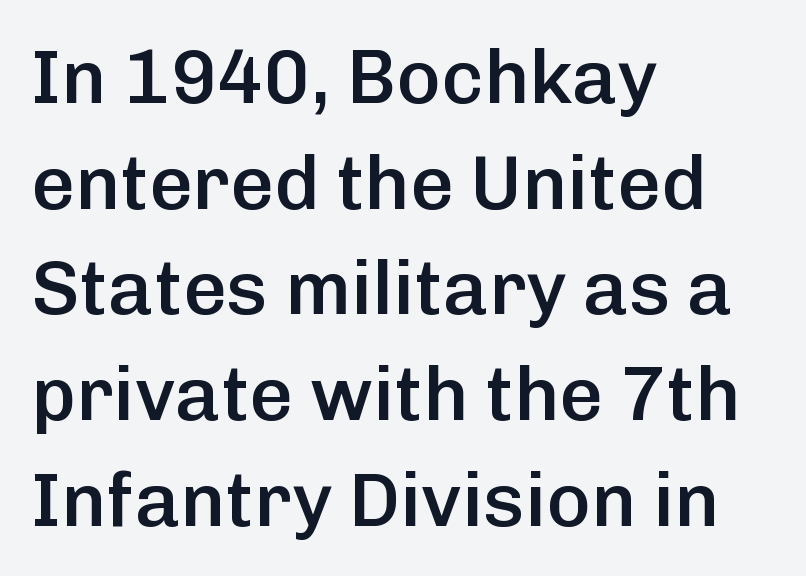
{"serif": "no", "italic": "no", "bold": "semi", "weight": "semibold", "width": "normal", "stroke_contrast": "low", "x_height": "medium", "monospaced": "no", "underline": "no", "align": "left", "line_spacing": "normal", "line_spacing_ratio": 1.39, "letter_spacing": "normal", "letter_spacing_em": 0.0, "glyph_px": 76}
